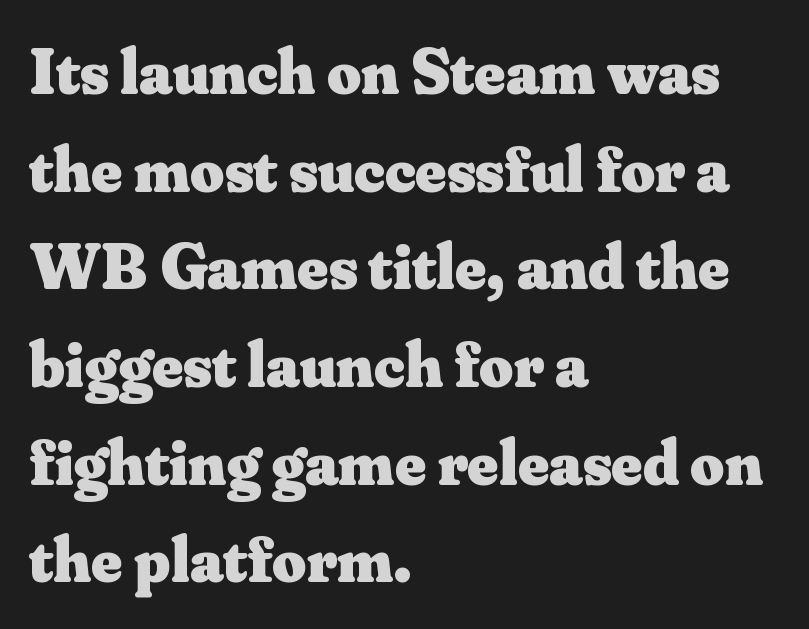
{"serif": "yes", "italic": "no", "bold": "yes", "weight": "heavy", "width": "normal", "stroke_contrast": "medium", "x_height": "small", "monospaced": "no", "underline": "no", "align": "left", "line_spacing": "normal", "line_spacing_ratio": 1.48, "letter_spacing": "normal", "letter_spacing_em": 0.0, "glyph_px": 66}
